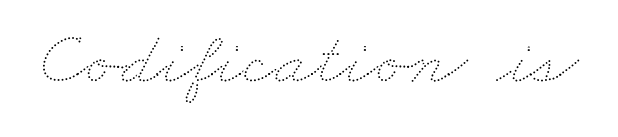
The image shows 76 px thin, wide type; set normal letter spacing, not underlined; medium stroke contrast and a small x-height.
